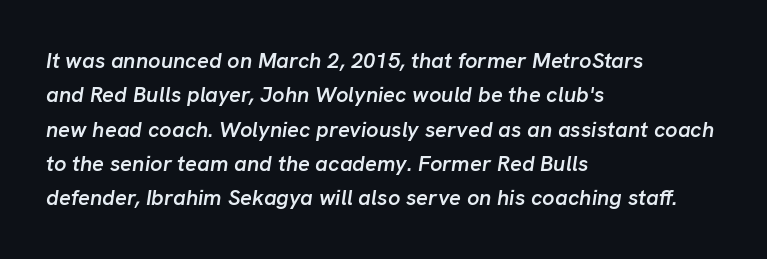
The image shows 22 px text type, italic (leaning right); set left-aligned, normal line spacing (1.56x), normal letter spacing, not underlined.
